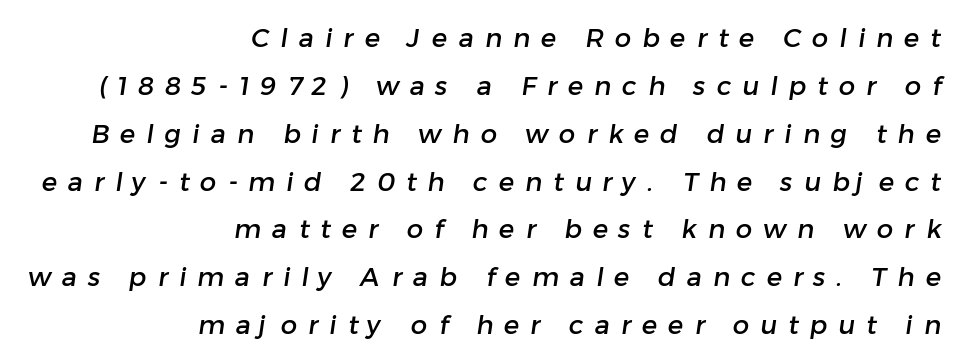
The image shows 26 px text type; set right-aligned, line spacing 1.84x, unusually wide letter spacing (+0.42 em), not underlined.
